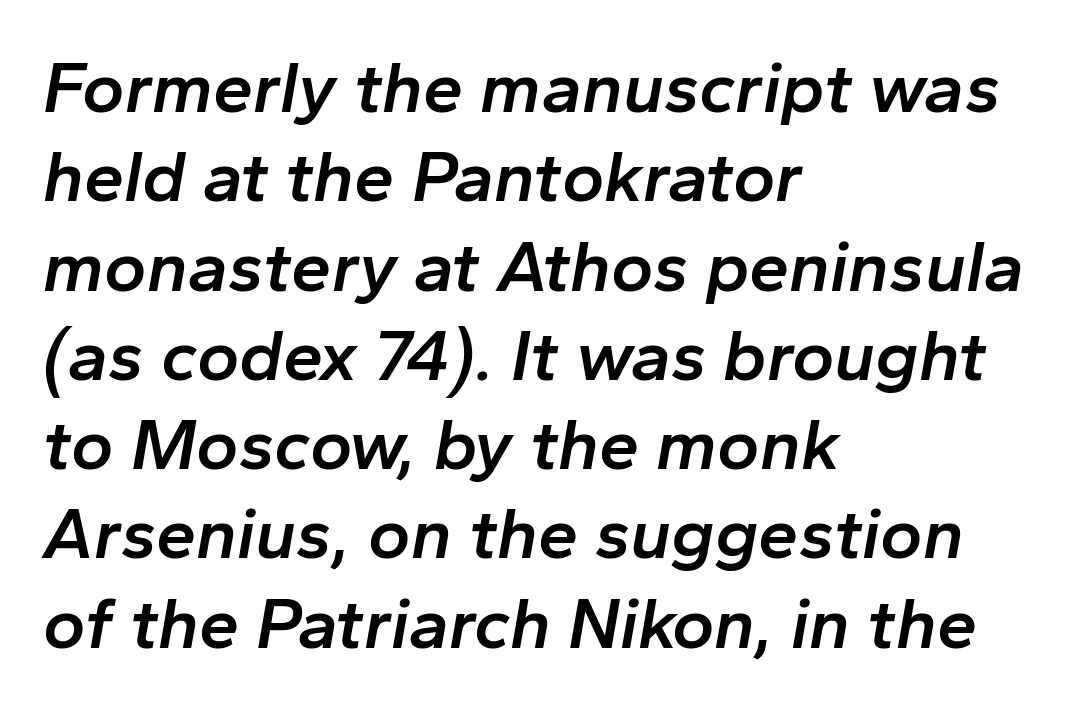
The zone under the glyphs is completely vacant. The rendering uses natural spacing where letterforms have individual widths. Teacher's note: observe the even left margin — that is flush-left alignment. Moderately thickened strokes mark this as semibold type. Posture: slanted.
